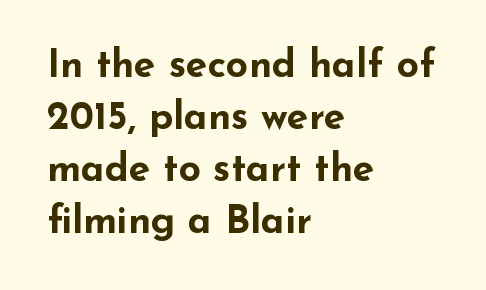
The image shows 39 px bold, wide sans-serif type, upright; set left-aligned, normal line spacing (1.33x), normal letter spacing, not underlined; low stroke contrast and a small x-height.
